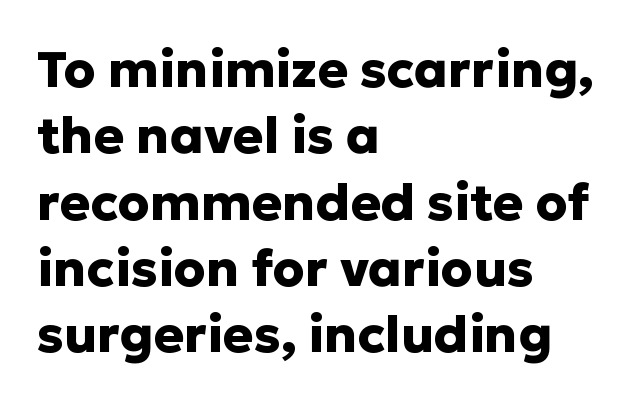
{"serif": "no", "italic": "no", "bold": "yes", "weight": "heavy", "width": "normal", "stroke_contrast": "low", "x_height": "medium", "monospaced": "no", "underline": "no", "align": "left", "line_spacing": "normal", "line_spacing_ratio": 1.3, "letter_spacing": "normal", "letter_spacing_em": 0.0, "glyph_px": 51}
